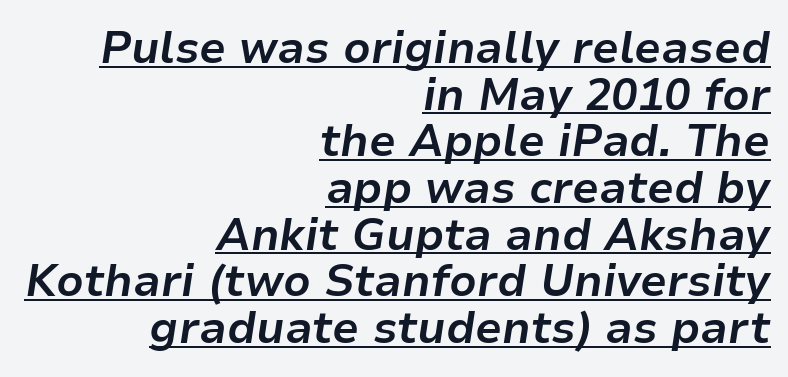
The face used here appears with an underline applied. A flush-right, rag-left setting is used for this passage. Summary of weight: heavy, a full bold. Leading is clearly below the norm, producing a dense column. Nobody touched the tracking dial on this one.
